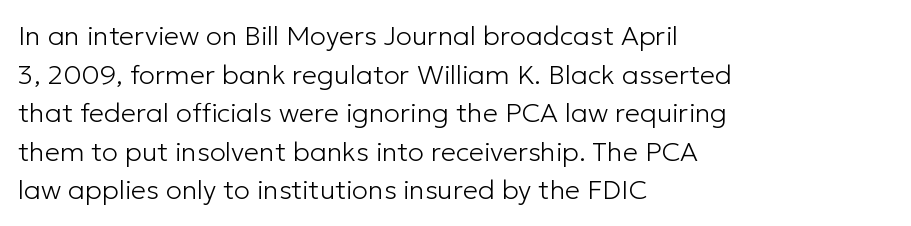
{"italic": "no", "bold": "no", "underline": "no", "align": "left", "line_spacing": "normal", "line_spacing_ratio": 1.43, "letter_spacing": "normal", "letter_spacing_em": 0.0, "glyph_px": 27}
